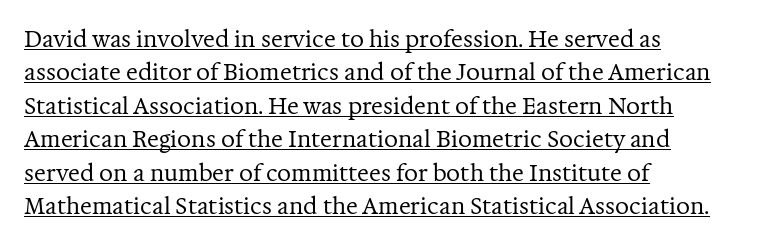
Q: Is the text bold? A: No.
Q: Is the text italic (slanted)? A: No, it is upright.
Q: Is the text underlined? A: Yes.
Q: How is the paragraph aligned? A: Left-aligned.
Q: Is the spacing between letters normal or unusually wide? A: Normal.
Q: Is the spacing between lines tight, normal or loose? A: Normal.
